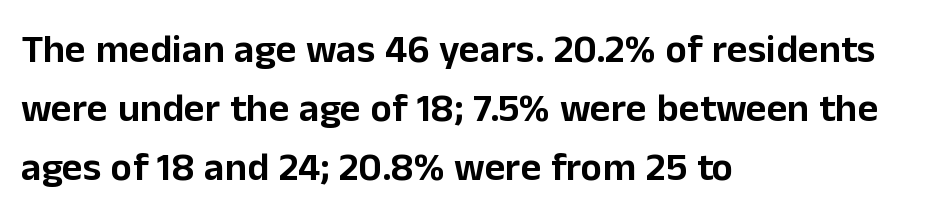
The image shows 40 px sans-serif type, upright; set left-aligned, normal line spacing (1.47x), normal letter spacing, not underlined; low stroke contrast and a medium x-height.
